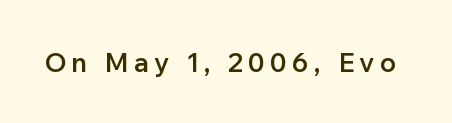
The image shows 27 px text type, upright; set not underlined.
